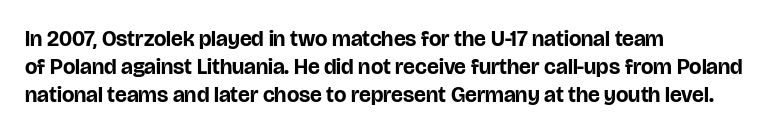
The image shows 22 px bold type, upright; set left-aligned, normal line spacing (1.27x), normal letter spacing, not underlined.
